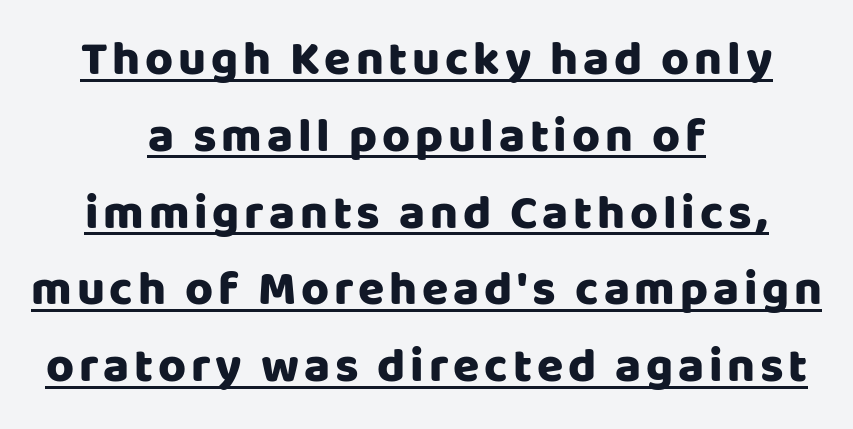
Italic: no, the glyphs are upright roman. Letterform terminals end flat and unadorned throughout the passage. Spacing verdict: proportional, widths tailored to each character. Students, observe: this is what conventionally led text looks like. In designer terms, the underline attribute is active on this setting. One-word summary of the alignment: center.
